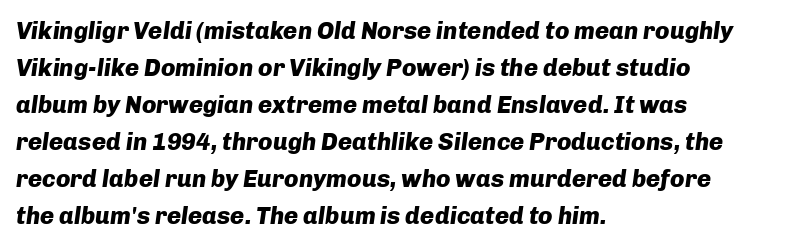
The image shows 24 px bold type, italic (leaning right); set left-aligned, normal line spacing (1.54x), normal letter spacing, not underlined.
